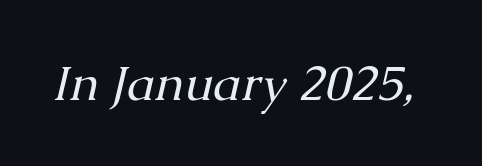
The image shows 49 px regular-weight serif type, italic (leaning right); set normal letter spacing, not underlined; medium stroke contrast and a medium x-height.
